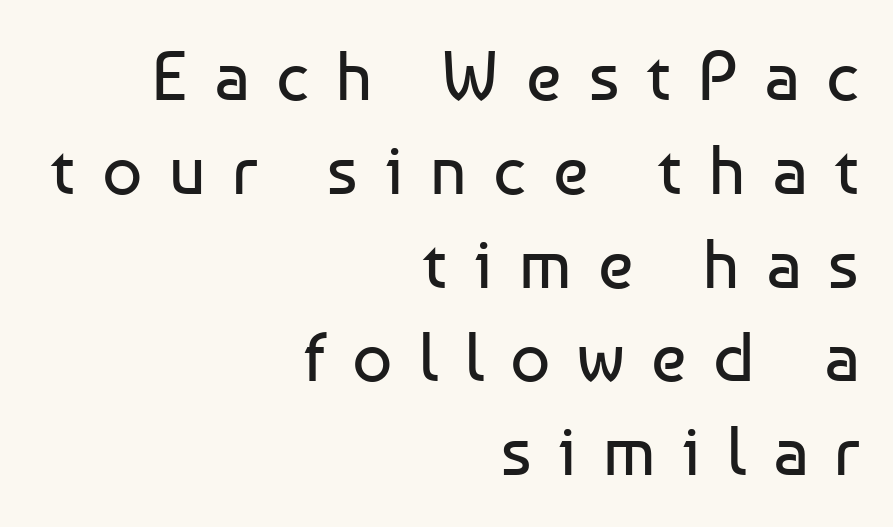
The image shows 70 px regular-weight sans-serif type, upright; set right-aligned, normal line spacing (1.34x), unusually wide letter spacing (+0.38 em), not underlined; low stroke contrast and a medium x-height.
